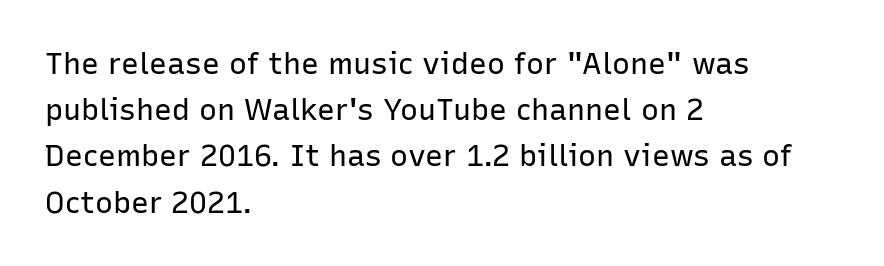
{"serif": "no", "italic": "no", "bold": "no", "weight": "regular", "width": "normal", "stroke_contrast": "low", "x_height": "medium", "monospaced": "no", "underline": "no", "align": "left", "line_spacing": "normal", "line_spacing_ratio": 1.54, "letter_spacing": "normal", "letter_spacing_em": 0.0, "glyph_px": 30}
